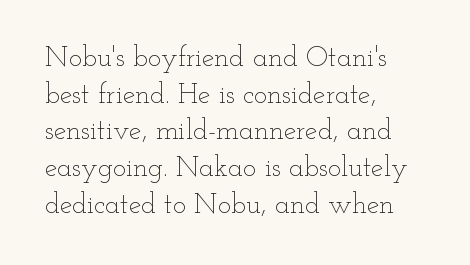
Here the glyphs are tracked normally, forming tight word shapes. This rendering uses left alignment, leaving the right contour irregular. The lettering stays uniformly vertical, giving the passage a roman look. Whoever set this chose a conventional vertical rhythm. Think standard paragraph weight, or any step lighter than that. The space directly below the letters is spotless.
